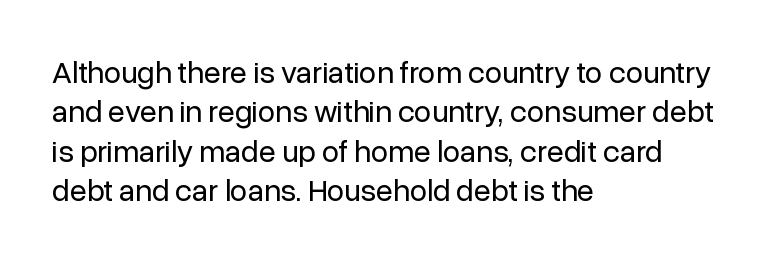
The font is comparable to plain body text, perhaps lighter. Do the characters align in a grid? No, the font is proportional. Every row of glyphs begins at an identical x-position on the left. Successive baselines arrive at the customary interval. The horizontal fit of the characters is conventional and even. Unlike a traditional serif, this face leaves its strokes unadorned.
